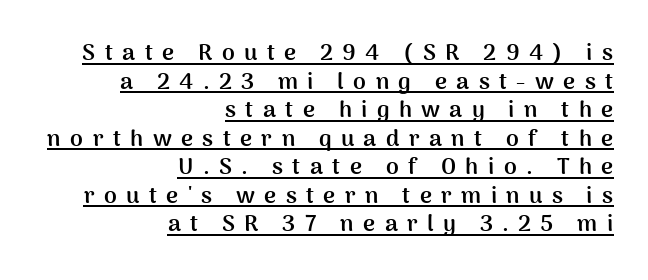
{"italic": "no", "bold": "yes", "underline": "yes", "align": "right", "line_spacing_ratio": 1.24, "letter_spacing": "wide", "letter_spacing_em": 0.41, "glyph_px": 23}
